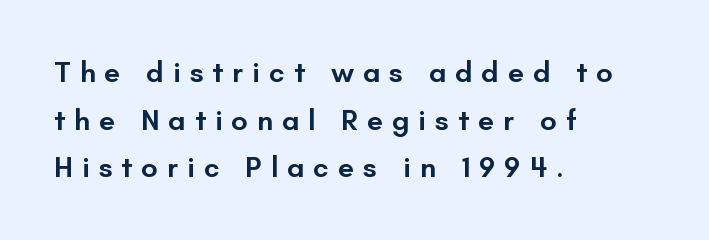
Q: Is the text bold? A: Semi-bold.
Q: Is the text italic (slanted)? A: No, it is upright.
Q: Is the typeface a serif or a sans-serif typeface? A: Sans-serif.
Q: Is the text underlined? A: No.
Q: How is the paragraph aligned? A: Left-aligned.
Q: Is the spacing between letters normal or unusually wide? A: Unusually wide.
Q: Is the spacing between lines tight, normal or loose? A: Normal.
Q: Width (condensed, normal, or wide)? A: Normal.
Q: Stroke contrast? A: Low.
Q: x-height? A: Small.
Q: Monospaced? A: No.
